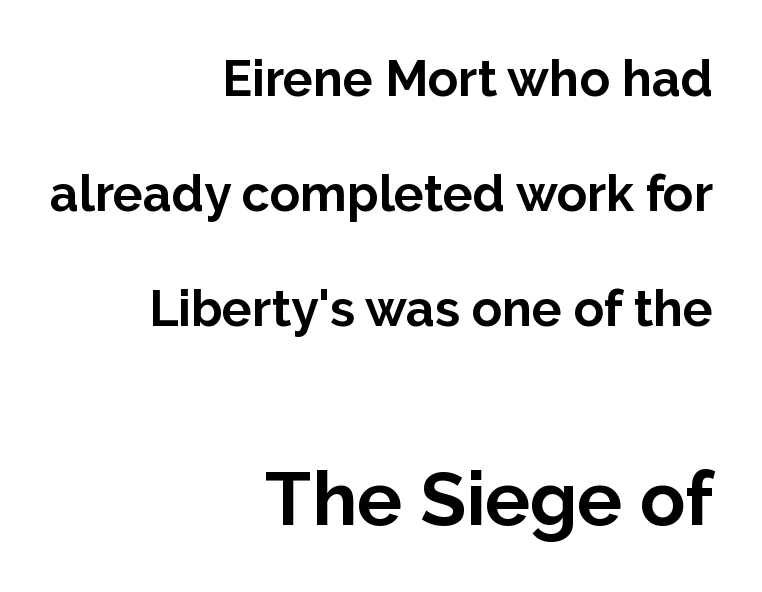
{"serif": "no", "italic": "no", "bold": "yes", "weight": "bold", "width": "normal", "stroke_contrast": "low", "x_height": "medium", "monospaced": "no", "underline": "no", "align": "right", "line_spacing": "loose", "line_spacing_ratio": 2.3, "letter_spacing": "normal", "letter_spacing_em": 0.0, "larger_block": "second", "size_ratio": 1.5, "glyph_px": 75}
